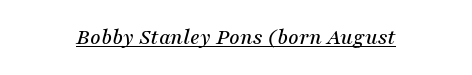
Q: Is the text italic (slanted)? A: Yes, it leans right by about 16 degrees.
Q: Is the text underlined? A: Yes.
Q: How is the paragraph aligned? A: Centered.
Q: Is the spacing between letters normal or unusually wide? A: Normal.
